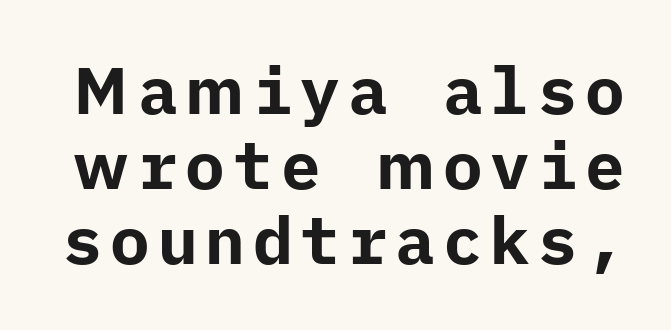
Are there feet on the stems? There aren't — it's a sans. Leading is clearly below the norm, producing a dense column. Notice how the stems are strictly vertical — no italics here. The strokes are fattened all the way to bold. A clean baseline with only descenders dipping below it.
